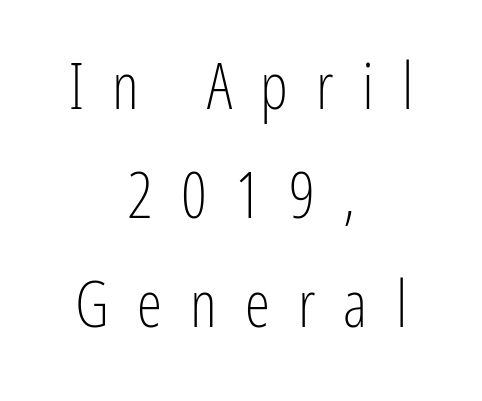
{"serif": "no", "italic": "no", "bold": "no", "weight": "light", "width": "condensed", "stroke_contrast": "low", "x_height": "medium", "monospaced": "no", "underline": "no", "align": "center", "line_spacing": "normal", "line_spacing_ratio": 1.7, "letter_spacing": "wide", "letter_spacing_em": 0.44, "glyph_px": 64}
